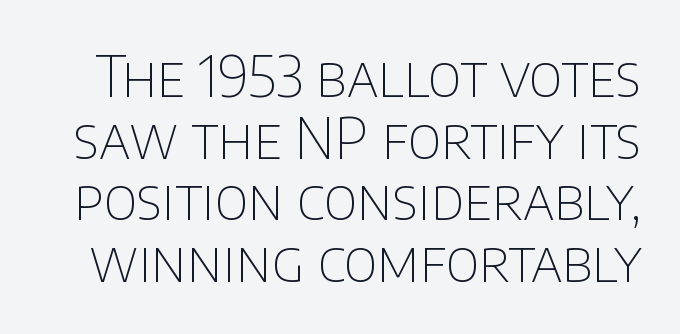
Q: Is the text bold? A: No.
Q: Is the text italic (slanted)? A: No, it is upright.
Q: Is the typeface a serif or a sans-serif typeface? A: Sans-serif.
Q: Is the text underlined? A: No.
Q: Is the spacing between letters normal or unusually wide? A: Normal.
Q: Is the spacing between lines tight, normal or loose? A: Tight.
Q: Width (condensed, normal, or wide)? A: Normal.
Q: Stroke contrast? A: Low.
Q: x-height? A: Large.
Q: Monospaced? A: No.
